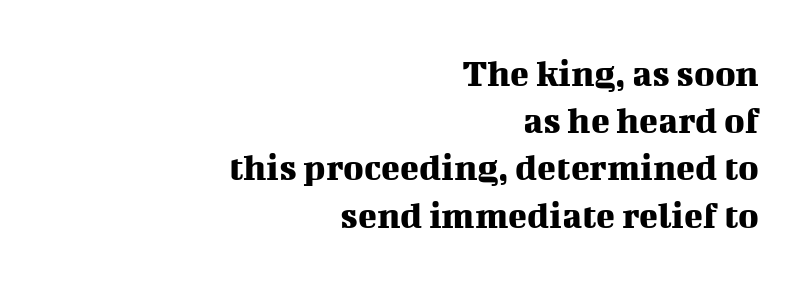
{"serif": "yes", "italic": "no", "width": "normal", "stroke_contrast": "medium", "x_height": "medium", "monospaced": "no", "underline": "no", "align": "right", "line_spacing_ratio": 1.21, "letter_spacing": "normal", "letter_spacing_em": 0.0, "glyph_px": 39}
